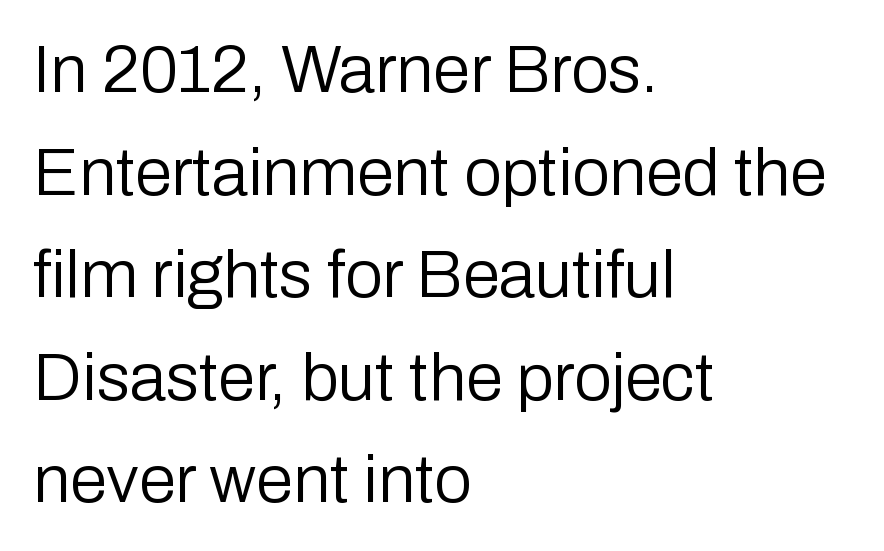
The image shows 67 px regular-weight sans-serif type, upright; set left-aligned, normal line spacing (1.53x), normal letter spacing, not underlined; low stroke contrast and a medium x-height.
